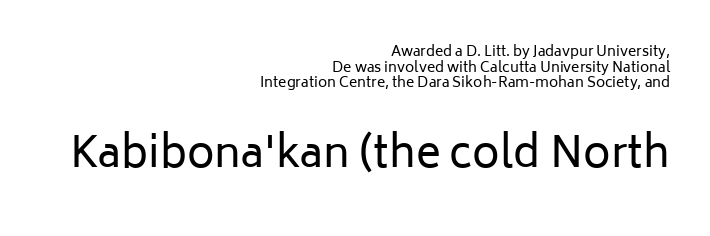
Vertically, the passage feels compressed, each row crowding the next. Is this a fixed-width face? No — the glyphs have proportional, varying widths. Bigger letters appear in the bottom chunk; the top chunk is reduced. The font family rendered here belongs to the sans-serif group.
